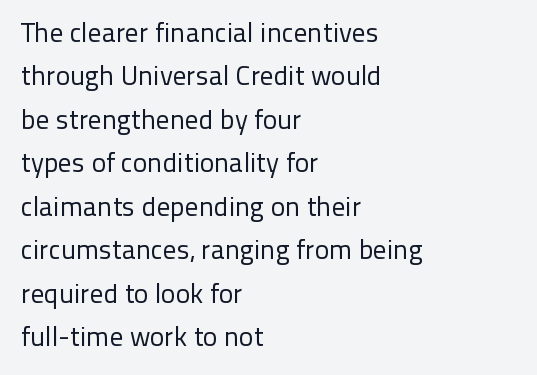
Q: Is the text bold? A: No.
Q: Is the text italic (slanted)? A: No, it is upright.
Q: Is the text underlined? A: No.
Q: How is the paragraph aligned? A: Left-aligned.
Q: Is the spacing between letters normal or unusually wide? A: Normal.
Q: Is the spacing between lines tight, normal or loose? A: Normal.
